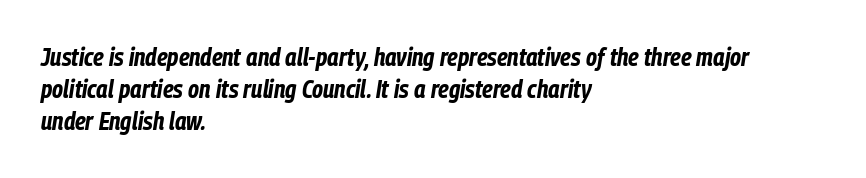
The image shows 25 px bold type, italic (leaning right); set left-aligned, normal line spacing (1.29x), normal letter spacing, not underlined.
